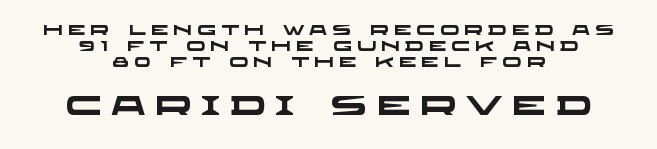
{"bold": "yes", "underline": "no", "align": "center", "line_spacing": "tight", "line_spacing_ratio": 1.15, "letter_spacing": "wide", "letter_spacing_em": 0.36, "larger_block": "second", "size_ratio": 1.93, "glyph_px": 27}
